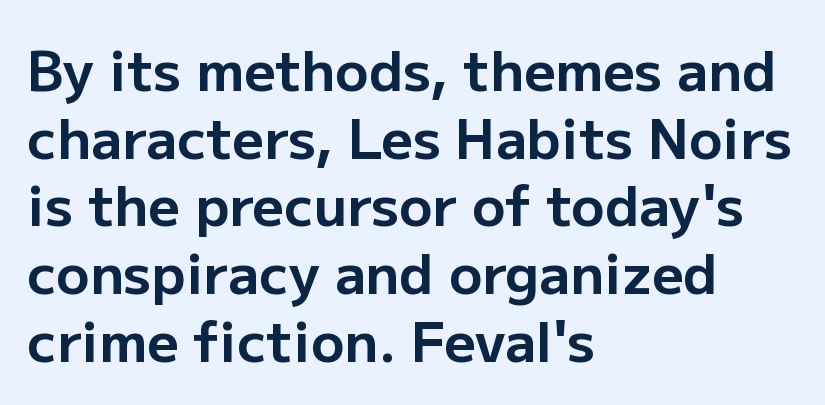
Q: Is the text bold? A: Yes.
Q: Is the text italic (slanted)? A: No, it is upright.
Q: Is the typeface a serif or a sans-serif typeface? A: Sans-serif.
Q: Is the text underlined? A: No.
Q: How is the paragraph aligned? A: Left-aligned.
Q: Is the spacing between letters normal or unusually wide? A: Normal.
Q: Width (condensed, normal, or wide)? A: Normal.
Q: Stroke contrast? A: Low.
Q: x-height? A: Medium.
Q: Monospaced? A: No.
